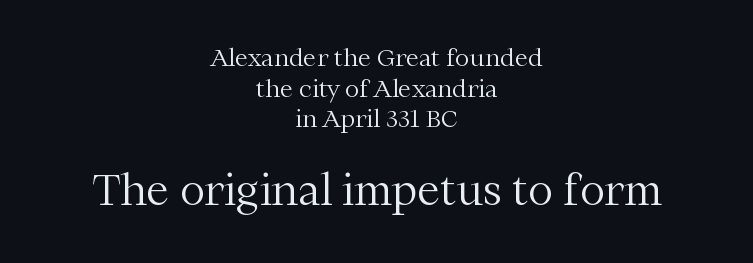
{"serif": "yes", "italic": "no", "bold": "no", "weight": "light", "width": "normal", "stroke_contrast": "medium", "x_height": "medium", "monospaced": "no", "underline": "no", "align": "center", "line_spacing": "normal", "line_spacing_ratio": 1.28, "letter_spacing": "normal", "letter_spacing_em": 0.0, "larger_block": "second", "size_ratio": 1.75, "glyph_px": 42}
